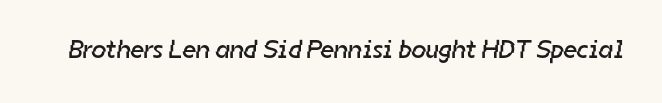
{"bold": "no", "underline": "no", "letter_spacing": "normal", "letter_spacing_em": 0.0, "glyph_px": 26}
